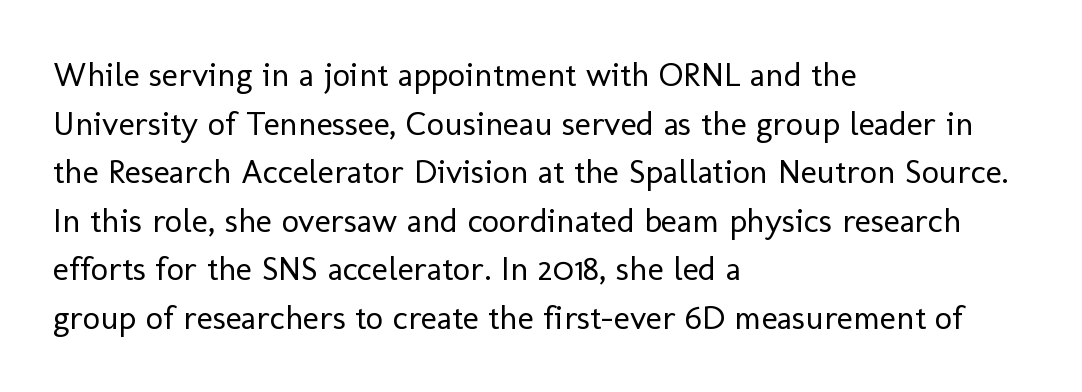
Q: Is the text bold? A: No.
Q: Is the text italic (slanted)? A: No, it is upright.
Q: Is the typeface a serif or a sans-serif typeface? A: Sans-serif.
Q: Is the text underlined? A: No.
Q: How is the paragraph aligned? A: Left-aligned.
Q: Is the spacing between letters normal or unusually wide? A: Normal.
Q: Is the spacing between lines tight, normal or loose? A: Normal.
Q: Width (condensed, normal, or wide)? A: Normal.
Q: Stroke contrast? A: Low.
Q: x-height? A: Medium.
Q: Monospaced? A: No.
